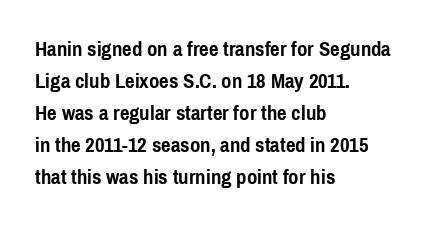
Q: Is the text bold? A: Yes.
Q: Is the text italic (slanted)? A: No, it is upright.
Q: Is the text underlined? A: No.
Q: How is the paragraph aligned? A: Left-aligned.
Q: Is the spacing between letters normal or unusually wide? A: Normal.
Q: Is the spacing between lines tight, normal or loose? A: Normal.
